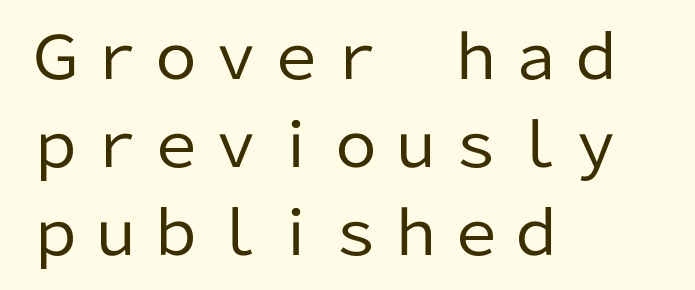
Q: Is the text bold? A: No.
Q: Is the text italic (slanted)? A: No, it is upright.
Q: Is the typeface a serif or a sans-serif typeface? A: Sans-serif.
Q: Is the text underlined? A: No.
Q: How is the paragraph aligned? A: Left-aligned.
Q: Is the spacing between letters normal or unusually wide? A: Normal.
Q: Is the spacing between lines tight, normal or loose? A: Normal.
Q: Width (condensed, normal, or wide)? A: Normal.
Q: Stroke contrast? A: Low.
Q: x-height? A: Medium.
Q: Monospaced? A: No.
